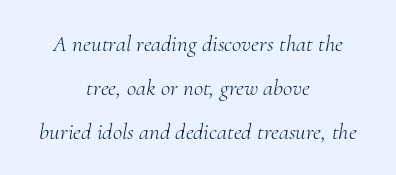
{"italic": "yes", "lean": "right", "slant_degrees": 10, "bold": "no", "underline": "no", "align": "center", "line_spacing": "loose", "line_spacing_ratio": 1.91, "letter_spacing": "normal", "letter_spacing_em": 0.0, "glyph_px": 23}
